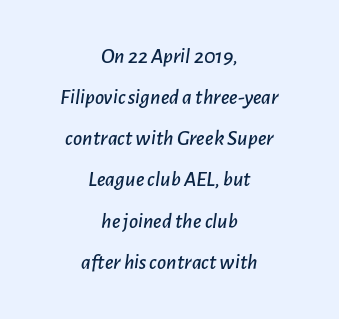
{"italic": "yes", "lean": "right", "slant_degrees": 7, "underline": "no", "align": "center", "line_spacing_ratio": 1.87, "letter_spacing": "normal", "letter_spacing_em": 0.0, "glyph_px": 22}
